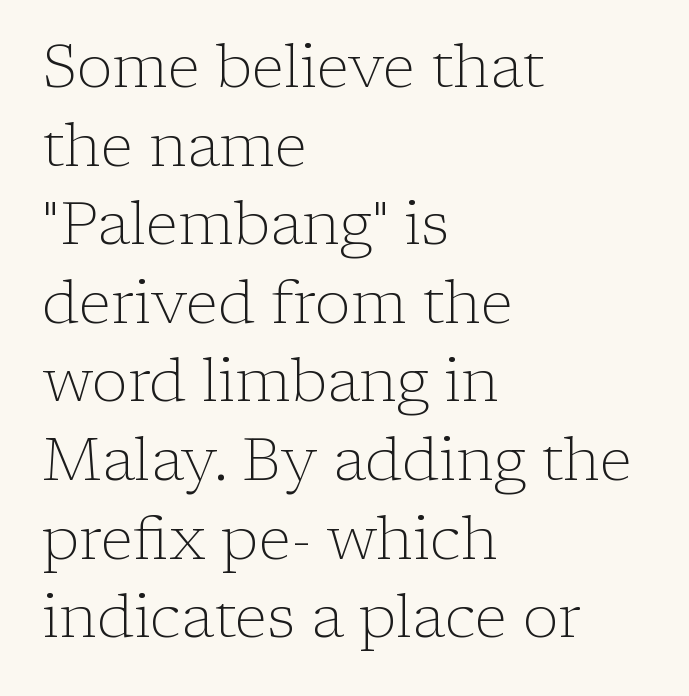
Q: Is the text bold? A: No.
Q: Is the text italic (slanted)? A: No, it is upright.
Q: Is the typeface a serif or a sans-serif typeface? A: Serif.
Q: Is the text underlined? A: No.
Q: How is the paragraph aligned? A: Left-aligned.
Q: Is the spacing between letters normal or unusually wide? A: Normal.
Q: Is the spacing between lines tight, normal or loose? A: Normal.
Q: Width (condensed, normal, or wide)? A: Normal.
Q: Stroke contrast? A: Low.
Q: x-height? A: Medium.
Q: Monospaced? A: No.
